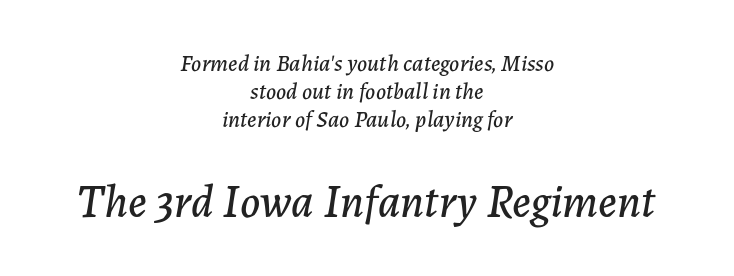
{"italic": "yes", "lean": "right", "slant_degrees": 7, "width": "normal", "stroke_contrast": "low", "x_height": "medium", "monospaced": "no", "underline": "no", "align": "center", "line_spacing_ratio": 1.21, "letter_spacing": "normal", "letter_spacing_em": 0.0, "larger_block": "second", "size_ratio": 2.0, "glyph_px": 46}
